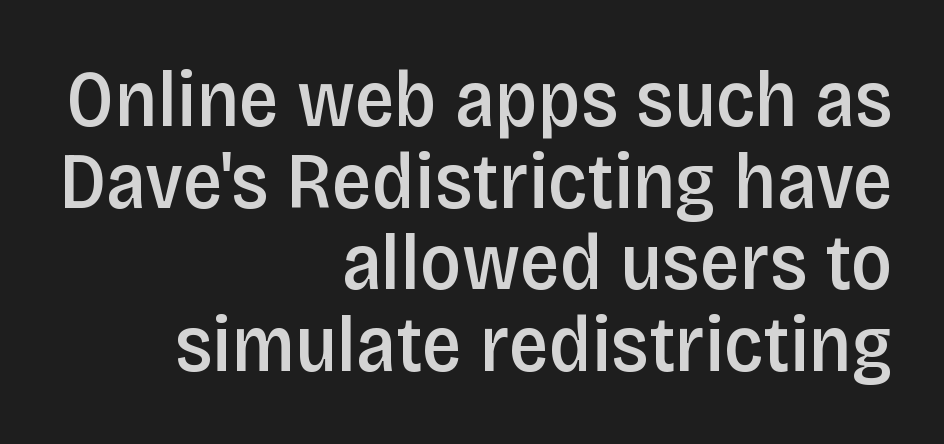
I'd describe the lettering as semibold — firm but not a full bold. Each letter keeps its own natural width here, so spacing adapts to shape. Glance below the letters and you will spot only blank space. What stands out about the letter spacing? Nothing — it is the standard amount. Summary of vertical rhythm: compact, with narrow interline spacing.
